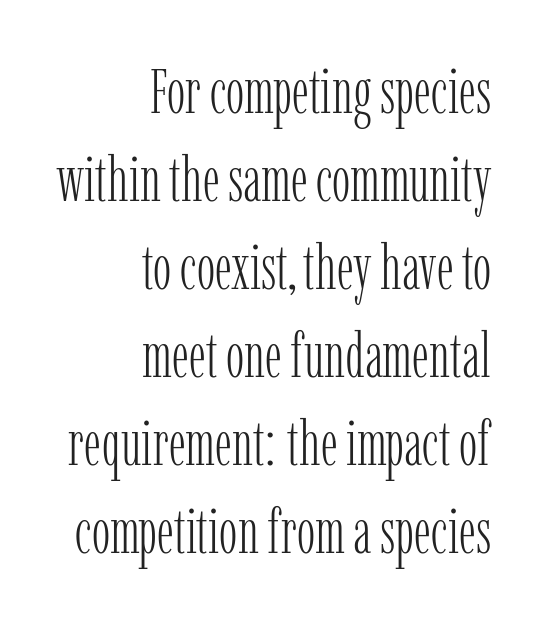
{"serif": "yes", "italic": "no", "bold": "no", "weight": "light", "width": "condensed", "stroke_contrast": "low", "x_height": "medium", "monospaced": "no", "underline": "no", "align": "right", "line_spacing": "normal", "line_spacing_ratio": 1.42, "letter_spacing": "normal", "letter_spacing_em": 0.0, "glyph_px": 62}
